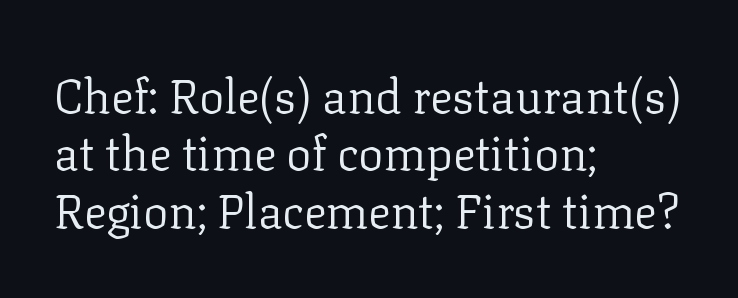
Q: Is the text bold? A: No.
Q: Is the text italic (slanted)? A: No, it is upright.
Q: Is the typeface a serif or a sans-serif typeface? A: Serif.
Q: Is the text underlined? A: No.
Q: How is the paragraph aligned? A: Left-aligned.
Q: Is the spacing between letters normal or unusually wide? A: Normal.
Q: Width (condensed, normal, or wide)? A: Normal.
Q: Stroke contrast? A: Low.
Q: x-height? A: Medium.
Q: Monospaced? A: No.
